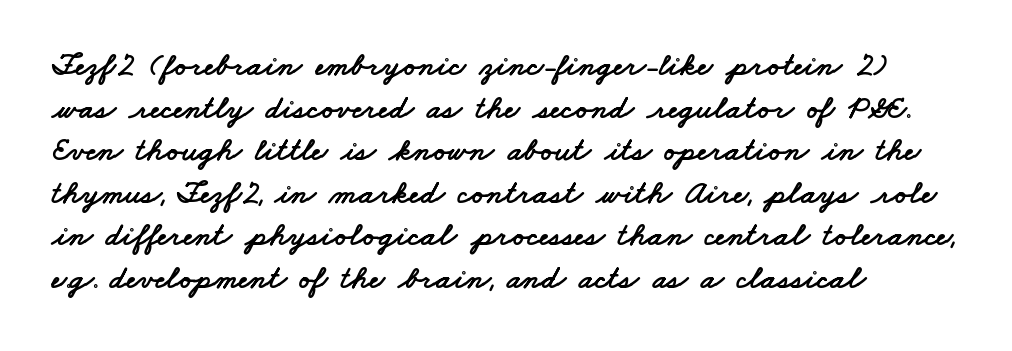
Q: Is the typeface a serif or a sans-serif typeface? A: Sans-serif.
Q: Is the text underlined? A: No.
Q: How is the paragraph aligned? A: Left-aligned.
Q: Is the spacing between letters normal or unusually wide? A: Normal.
Q: Is the spacing between lines tight, normal or loose? A: Normal.
Q: Width (condensed, normal, or wide)? A: Wide.
Q: Stroke contrast? A: Low.
Q: x-height? A: Small.
Q: Monospaced? A: No.
